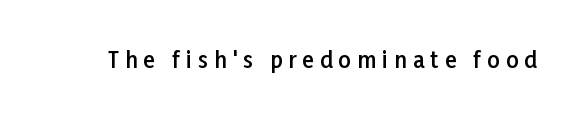
{"italic": "no", "bold": "semi", "underline": "no", "letter_spacing": "wide", "letter_spacing_em": 0.27, "glyph_px": 22}
